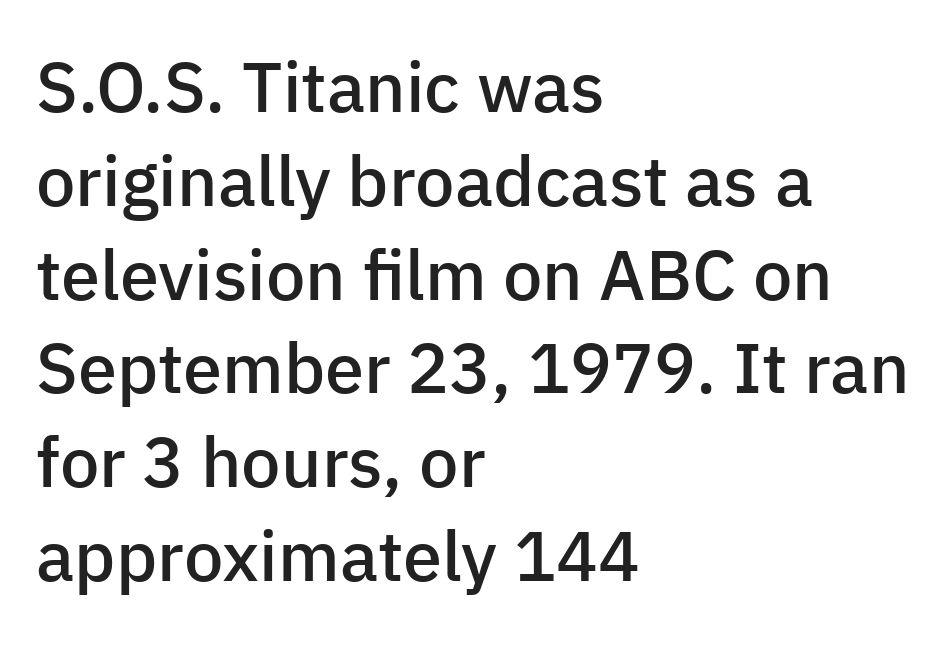
{"serif": "no", "italic": "no", "bold": "semi", "weight": "semibold", "width": "normal", "stroke_contrast": "low", "x_height": "medium", "monospaced": "no", "underline": "no", "align": "left", "line_spacing": "normal", "line_spacing_ratio": 1.34, "letter_spacing": "normal", "letter_spacing_em": 0.0, "glyph_px": 70}
